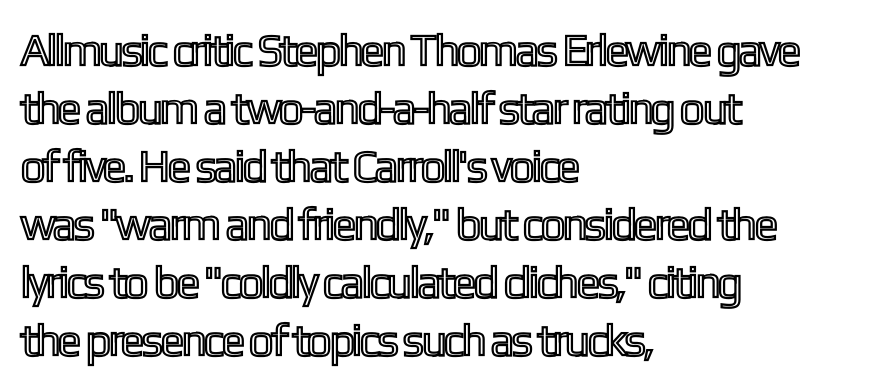
Q: Is the text italic (slanted)? A: No, it is upright.
Q: Is the text underlined? A: No.
Q: How is the paragraph aligned? A: Left-aligned.
Q: Is the spacing between letters normal or unusually wide? A: Normal.
Q: Is the spacing between lines tight, normal or loose? A: Normal.
Q: Width (condensed, normal, or wide)? A: Condensed.
Q: x-height? A: Medium.
Q: Monospaced? A: No.
